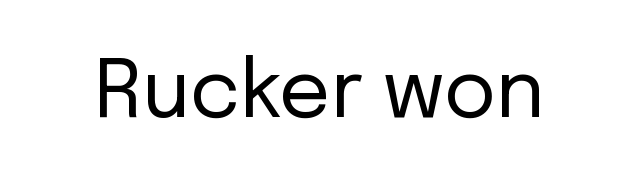
{"serif": "no", "italic": "no", "bold": "no", "weight": "regular", "width": "normal", "stroke_contrast": "low", "x_height": "medium", "monospaced": "no", "underline": "no", "letter_spacing": "normal", "letter_spacing_em": 0.0, "glyph_px": 80}
